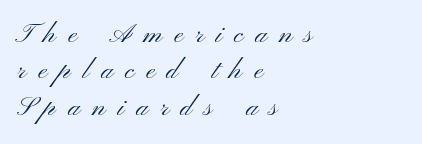
Descenders are the only things crossing below the line. Each word looks stretched out because of the extra space between its letters. Each stroke keeps to a modest, everyday thickness or less. The typesetter chose a ragged-right arrangement here. Evenly set lines give the paragraph a standard silhouette.
